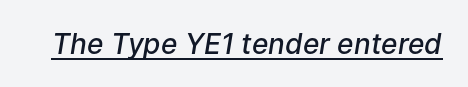
{"italic": "yes", "lean": "right", "slant_degrees": 9, "bold": "semi", "weight": "semibold", "width": "normal", "stroke_contrast": "low", "x_height": "medium", "monospaced": "no", "underline": "yes", "letter_spacing": "normal", "letter_spacing_em": 0.0, "glyph_px": 28}
